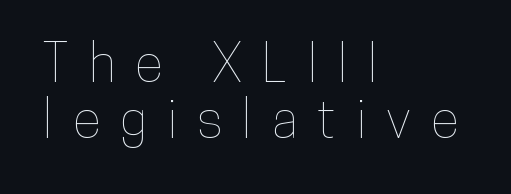
Reading down the column, the eye jumps only a short way to each next line. You could not count columns in this text — the font is proportionally spaced. It's the straight-up-and-down kind of type. One-word summary of the alignment: left. Compared with typical body copy, the letter spacing here is much looser. Lines of text with bare space underneath.
